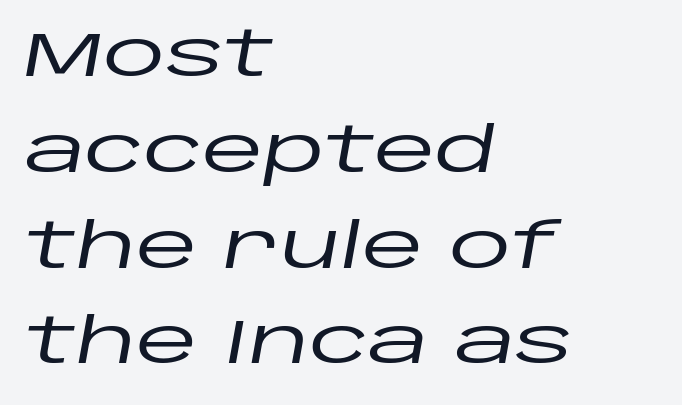
The letterforms sit shoulder to shoulder at normal distance. Posture: slanted. No word sits above an underline. In CSS terms this would be text-align: left.
